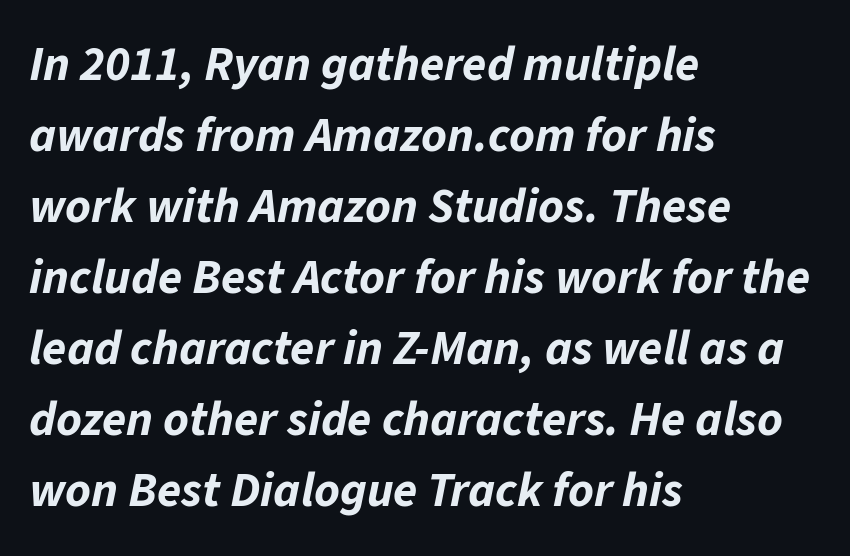
These lines were composed using italics. You could call the tracking neutral — neither tight nor loose. These lines are rendered in a variable-pitch font. These lines sit exactly where default settings would place them. The rendering anchors every line to the left-hand side.
